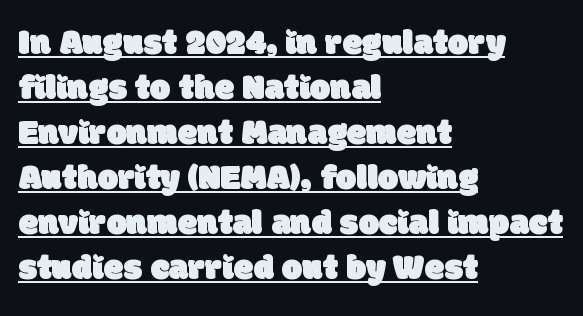
Q: Is the typeface a serif or a sans-serif typeface? A: Sans-serif.
Q: Is the text underlined? A: Yes.
Q: How is the paragraph aligned? A: Left-aligned.
Q: Is the spacing between letters normal or unusually wide? A: Normal.
Q: Is the spacing between lines tight, normal or loose? A: Normal.
Q: Width (condensed, normal, or wide)? A: Normal.
Q: Stroke contrast? A: Low.
Q: x-height? A: Large.
Q: Monospaced? A: No.
